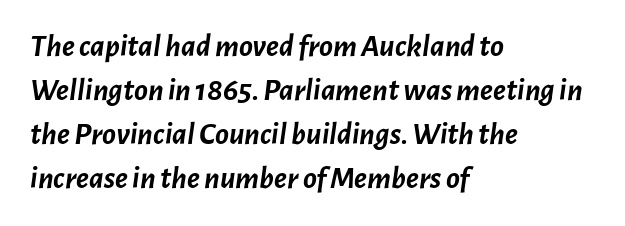
{"italic": "yes", "lean": "right", "slant_degrees": 7, "bold": "yes", "weight": "semibold", "width": "normal", "stroke_contrast": "low", "x_height": "medium", "monospaced": "no", "underline": "no", "align": "left", "line_spacing": "normal", "line_spacing_ratio": 1.38, "letter_spacing": "normal", "letter_spacing_em": 0.0, "glyph_px": 32}
